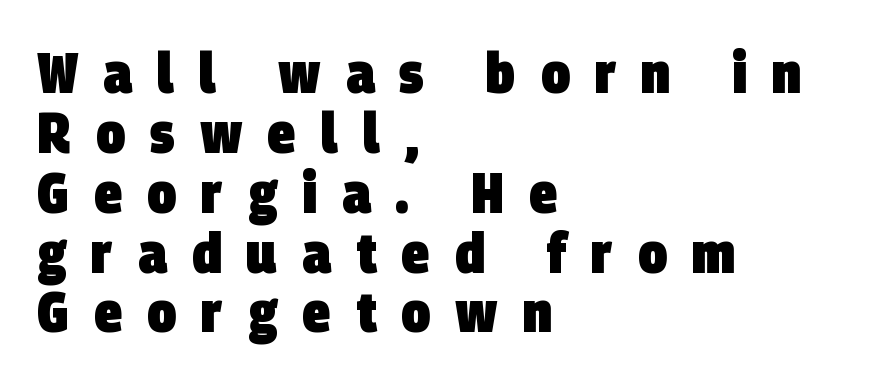
The image shows 57 px heavy, condensed sans-serif type; set left-aligned, tight line spacing (1.05x), unusually wide letter spacing (+0.44 em), not underlined; low stroke contrast and a large x-height.
